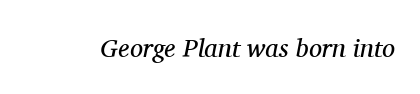
Q: Is the text bold? A: No.
Q: Is the text italic (slanted)? A: Yes, it leans right by about 11 degrees.
Q: Is the text underlined? A: No.
Q: Is the spacing between letters normal or unusually wide? A: Normal.
